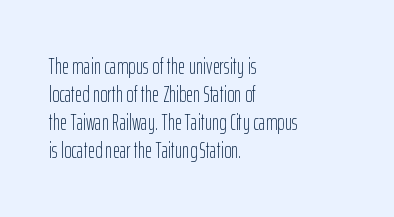
Q: Is the text bold? A: No.
Q: Is the text italic (slanted)? A: No, it is upright.
Q: Is the text underlined? A: No.
Q: How is the paragraph aligned? A: Left-aligned.
Q: Is the spacing between letters normal or unusually wide? A: Normal.
Q: Is the spacing between lines tight, normal or loose? A: Normal.
